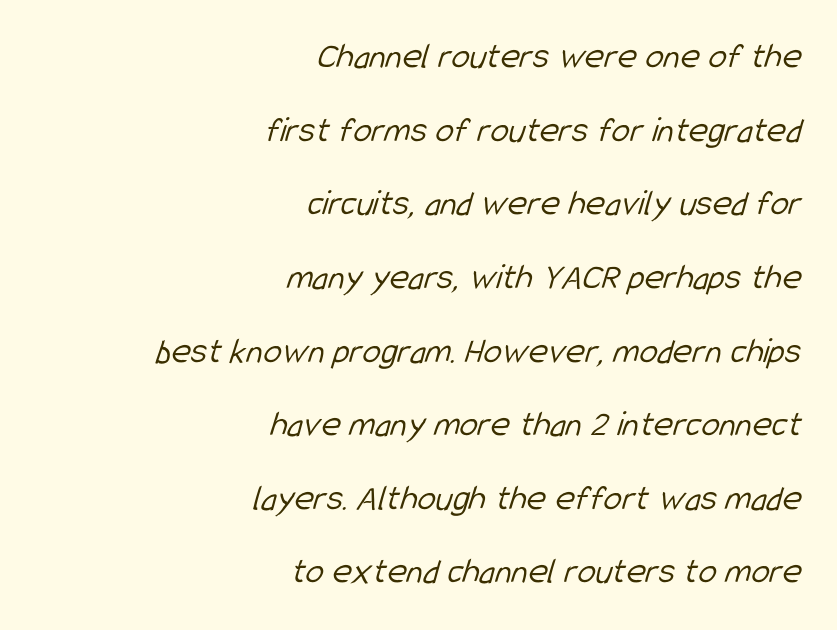
{"serif": "no", "bold": "no", "weight": "light", "width": "condensed", "stroke_contrast": "low", "x_height": "medium", "monospaced": "no", "underline": "no", "align": "right", "line_spacing": "loose", "line_spacing_ratio": 1.99, "letter_spacing": "normal", "letter_spacing_em": 0.0, "glyph_px": 37}
